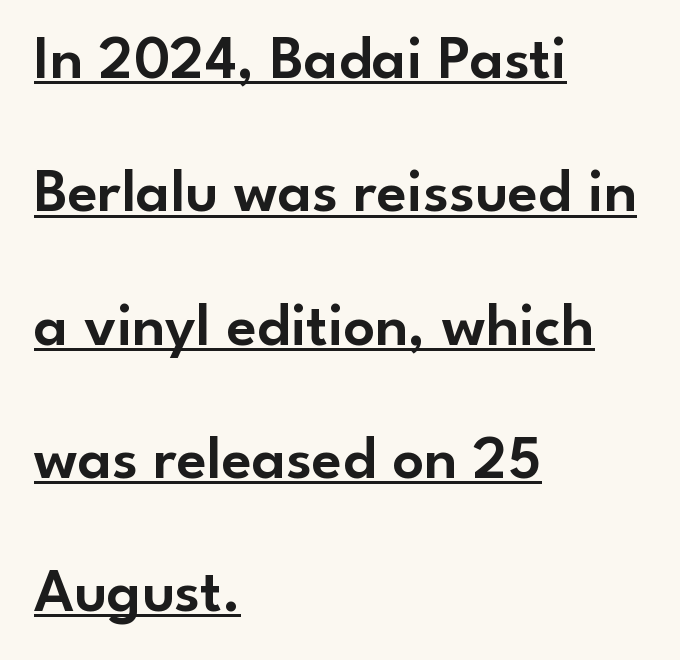
{"serif": "no", "italic": "no", "width": "normal", "stroke_contrast": "low", "x_height": "small", "monospaced": "no", "underline": "yes", "align": "left", "line_spacing": "loose", "line_spacing_ratio": 2.15, "letter_spacing": "normal", "letter_spacing_em": 0.0, "glyph_px": 62}
